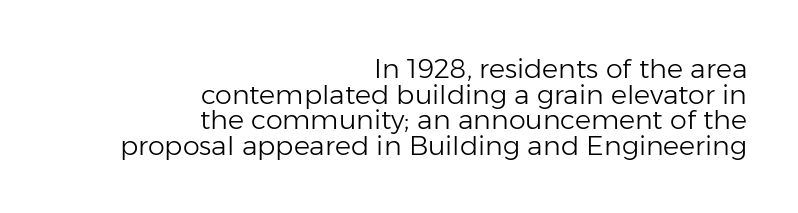
{"italic": "no", "bold": "no", "underline": "no", "align": "right", "line_spacing": "tight", "line_spacing_ratio": 0.95, "letter_spacing": "normal", "letter_spacing_em": 0.0, "glyph_px": 27}
